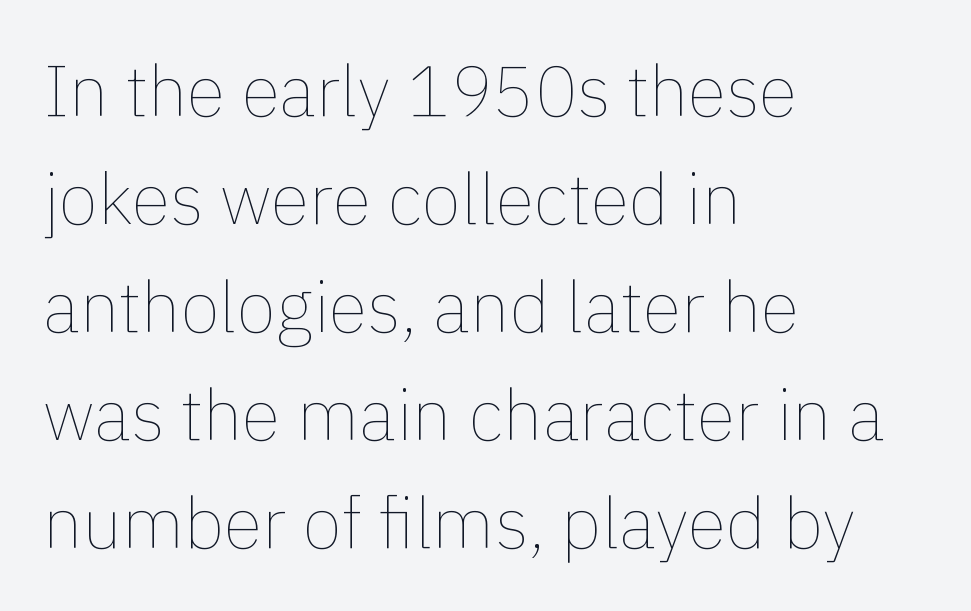
Q: Is the text bold? A: No.
Q: Is the text italic (slanted)? A: No, it is upright.
Q: Is the text underlined? A: No.
Q: How is the paragraph aligned? A: Left-aligned.
Q: Is the spacing between letters normal or unusually wide? A: Normal.
Q: Is the spacing between lines tight, normal or loose? A: Normal.
Q: Width (condensed, normal, or wide)? A: Normal.
Q: x-height? A: Medium.
Q: Monospaced? A: No.
